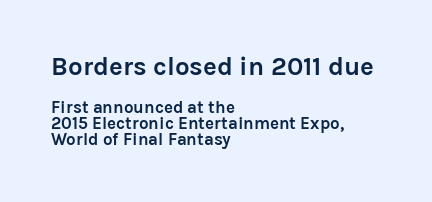
Look at the glyph heights: the upper group is clearly the bigger setting. Plain, unruled lines of type. Strong, thick strokes mark this as bold type. Upright lettering throughout. Here the glyphs are tracked normally, forming tight word shapes.
